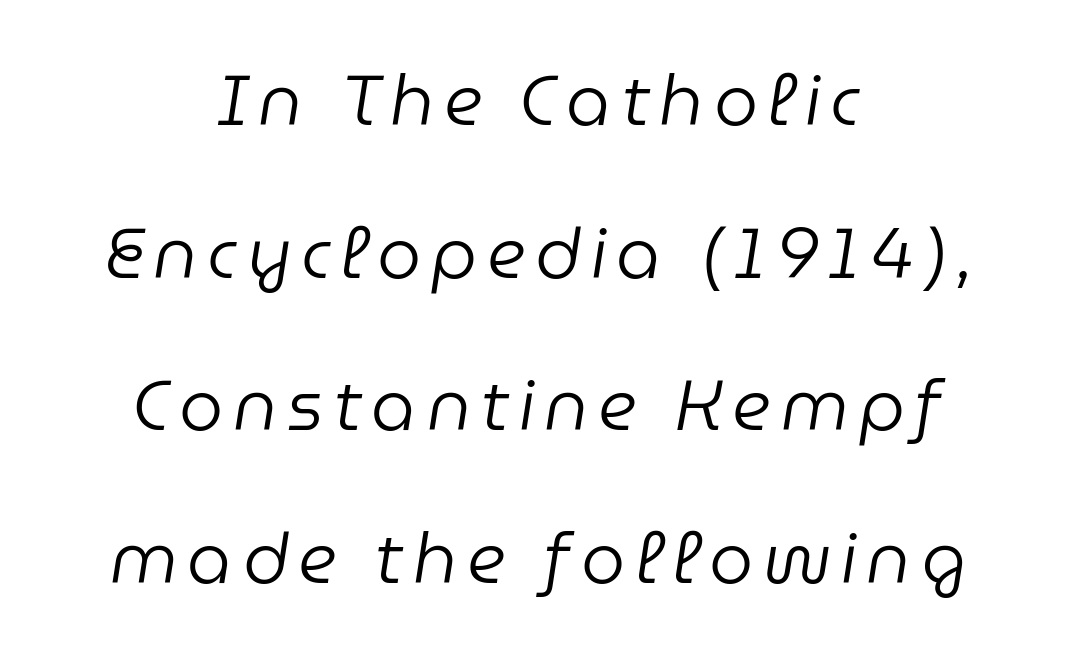
{"italic": "yes", "lean": "right", "slant_degrees": 9, "bold": "no", "weight": "regular", "width": "normal", "stroke_contrast": "low", "x_height": "medium", "monospaced": "no", "underline": "no", "align": "center", "line_spacing": "loose", "line_spacing_ratio": 2.18, "glyph_px": 70}
